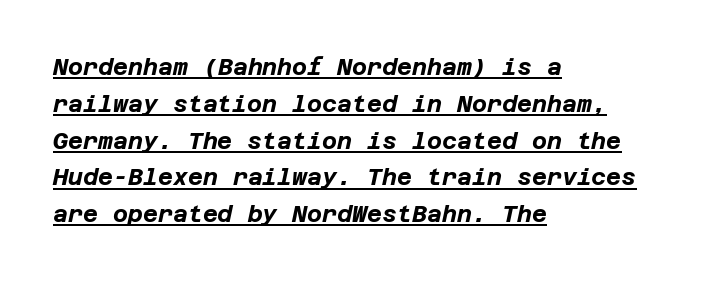
{"italic": "yes", "lean": "right", "slant_degrees": 12, "bold": "yes", "underline": "yes", "align": "left", "line_spacing": "normal", "line_spacing_ratio": 1.6, "letter_spacing": "normal", "letter_spacing_em": 0.0, "glyph_px": 23}
